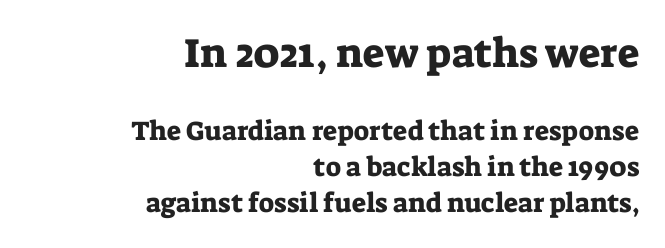
Q: Is the text italic (slanted)? A: No, it is upright.
Q: Is the typeface a serif or a sans-serif typeface? A: Serif.
Q: Is the text underlined? A: No.
Q: How is the paragraph aligned? A: Right-aligned.
Q: Is the spacing between letters normal or unusually wide? A: Normal.
Q: Is the spacing between lines tight, normal or loose? A: Normal.
Q: Which block of text is set in a larger size, the first (top) or the second (bottom)? A: The first (top) one.
Q: Width (condensed, normal, or wide)? A: Normal.
Q: Stroke contrast? A: Low.
Q: x-height? A: Medium.
Q: Monospaced? A: No.
